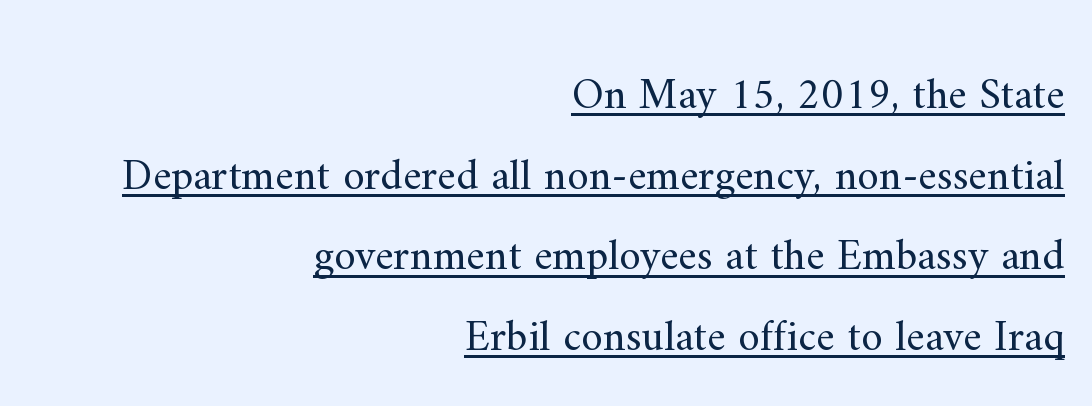
Q: Is the text bold? A: No.
Q: Is the text italic (slanted)? A: No, it is upright.
Q: Is the typeface a serif or a sans-serif typeface? A: Serif.
Q: Is the text underlined? A: Yes.
Q: How is the paragraph aligned? A: Right-aligned.
Q: Is the spacing between letters normal or unusually wide? A: Normal.
Q: Width (condensed, normal, or wide)? A: Normal.
Q: Stroke contrast? A: Medium.
Q: x-height? A: Small.
Q: Monospaced? A: No.
